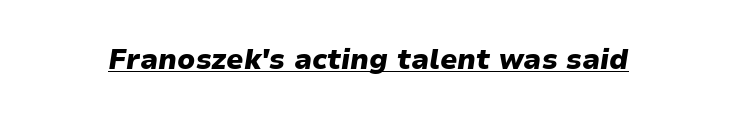
{"italic": "yes", "lean": "right", "slant_degrees": 9, "bold": "yes", "weight": "heavy", "width": "normal", "stroke_contrast": "low", "x_height": "medium", "monospaced": "no", "underline": "yes", "letter_spacing": "normal", "letter_spacing_em": 0.0, "glyph_px": 28}
